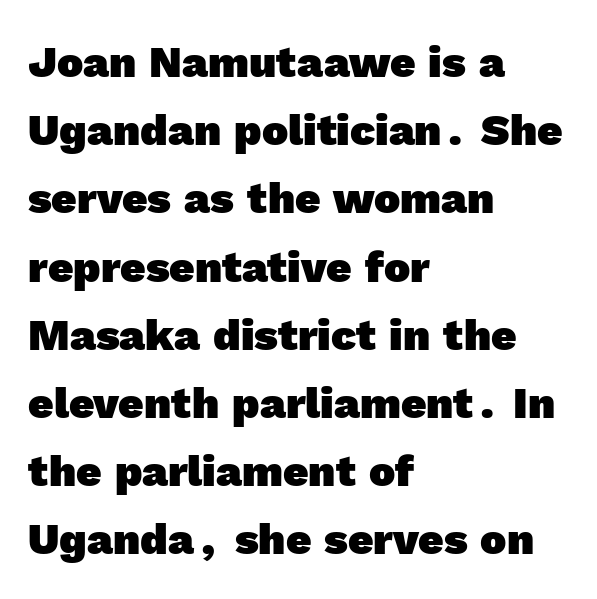
No word sits above an underline. You'd pick this weight for a headline — it's a proper bold. The typeface chosen for these lines omits serifs. Look at the tracking — it's just the regular setting, nothing added. Evenly set lines give the paragraph a standard silhouette.
